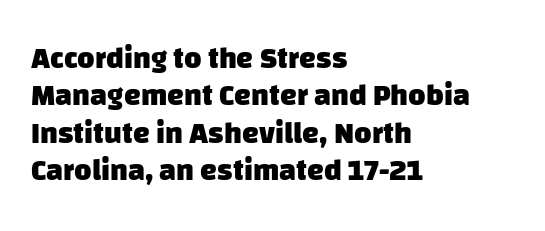
The image shows 30 px heavy sans-serif type; set left-aligned, normal line spacing (1.25x), normal letter spacing, not underlined; low stroke contrast and a large x-height.
